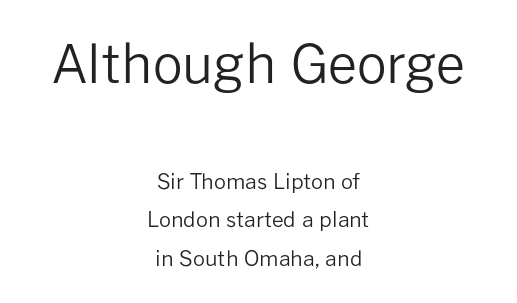
{"serif": "no", "italic": "no", "bold": "no", "weight": "regular", "width": "normal", "stroke_contrast": "low", "x_height": "medium", "monospaced": "no", "underline": "no", "align": "center", "line_spacing_ratio": 1.82, "letter_spacing": "normal", "letter_spacing_em": 0.0, "larger_block": "first", "size_ratio": 2.48, "glyph_px": 52}
